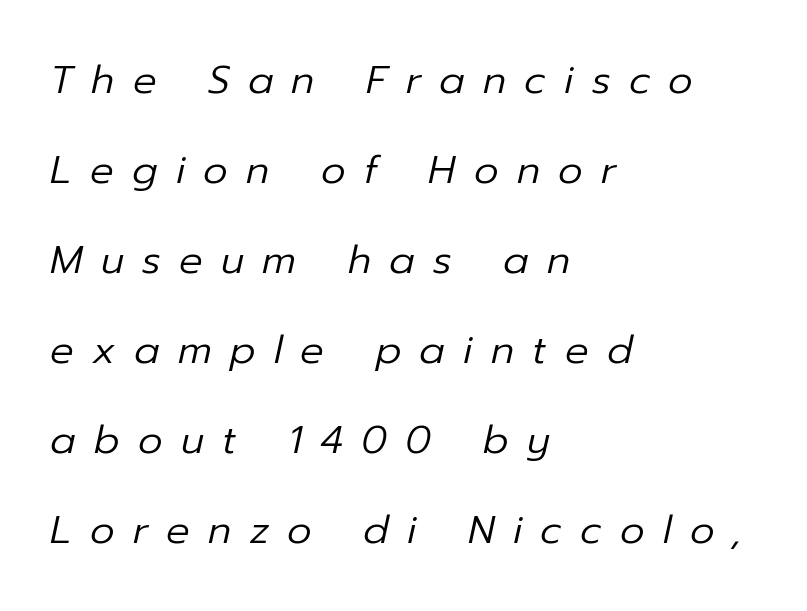
The image shows 39 px regular-weight type, italic (leaning right); set left-aligned, loose line spacing (2.31x), unusually wide letter spacing (+0.47 em), not underlined; low stroke contrast and a medium x-height.
